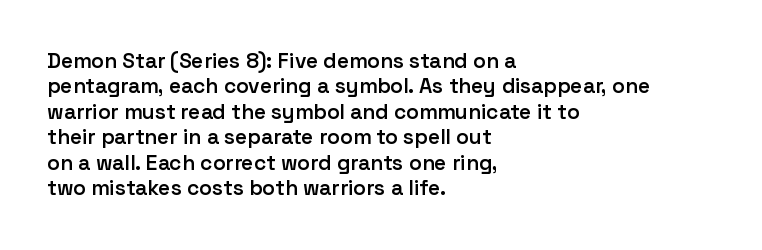
{"italic": "no", "bold": "semi", "underline": "no", "align": "left", "line_spacing_ratio": 1.21, "letter_spacing": "normal", "letter_spacing_em": 0.0, "glyph_px": 21}
